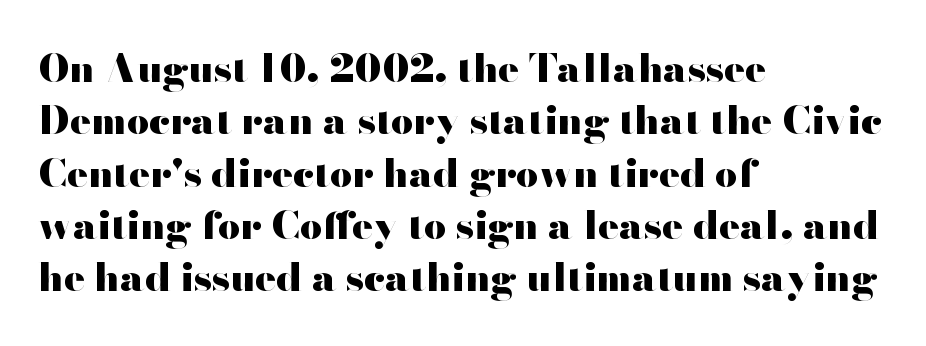
The image shows 39 px heavy, wide sans-serif type, upright; set left-aligned, normal line spacing (1.34x), normal letter spacing, not underlined; high stroke contrast and a small x-height.
